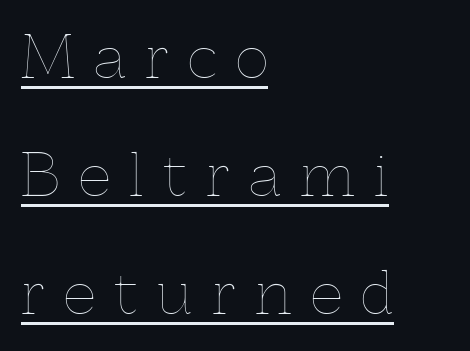
The image shows 57 px thin type, upright; set left-aligned, loose line spacing (2.07x), unusually wide letter spacing (+0.34 em), underlined; a medium x-height.
